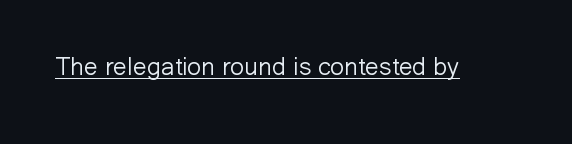
The image shows 25 px text type, upright; set normal letter spacing, underlined.
